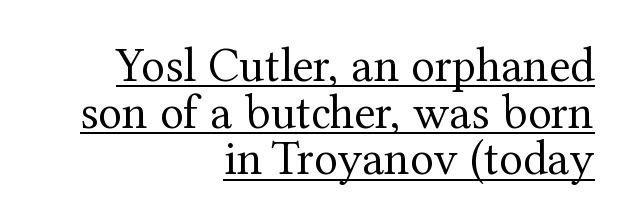
The setting favours the right margin, as signatures and pull-quotes sometimes do. These lines huddle together more closely than default settings would place them. Designer's note — italics off, roman on. Like a heading marked for emphasis, these lines bear an underscore. Nothing unusual about the tracking: characters are spaced as the font intends. The passage shown is not bold in any degree.
